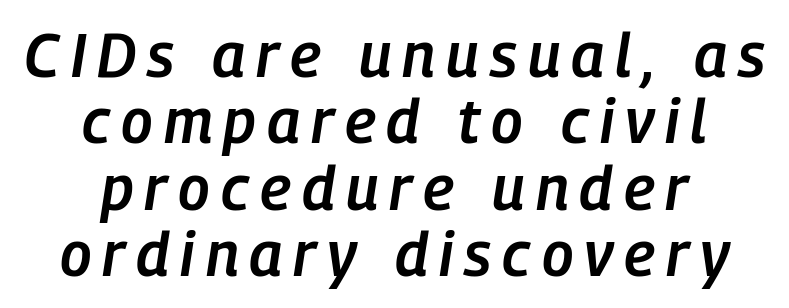
Does the copy run flush right? No — it is centered line by line. Caption: semibold face, moderately heavy strokes. This rendering features lettering with no underline. Designer's note — italics engaged.
